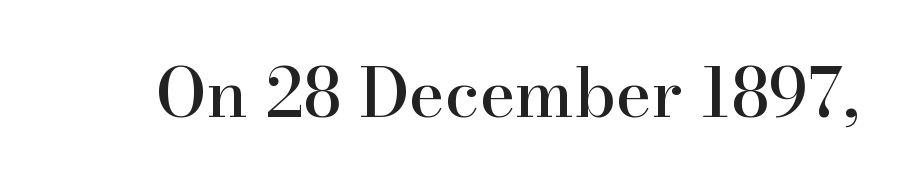
Q: Is the text italic (slanted)? A: No, it is upright.
Q: Is the typeface a serif or a sans-serif typeface? A: Serif.
Q: Is the text underlined? A: No.
Q: Is the spacing between letters normal or unusually wide? A: Normal.
Q: Width (condensed, normal, or wide)? A: Normal.
Q: Stroke contrast? A: High.
Q: x-height? A: Small.
Q: Monospaced? A: No.
